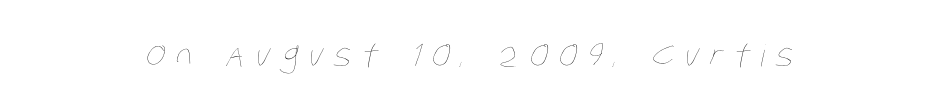
{"bold": "no", "weight": "thin", "width": "condensed", "stroke_contrast": "low", "x_height": "large", "monospaced": "no", "underline": "no", "letter_spacing": "wide", "letter_spacing_em": 0.36, "glyph_px": 30}
